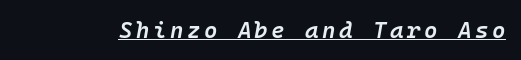
The image shows 23 px text type, italic (leaning right); set underlined.
